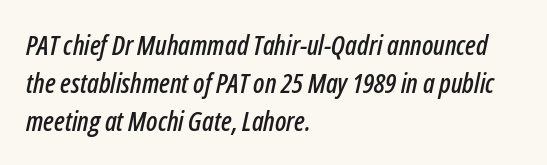
If you drew a ruler down the left edge, every line would touch it. There's an unmistakable incline to the writing here. The line-height multiplier appears to be the usual default. No extra tracking has been applied to these lines.
